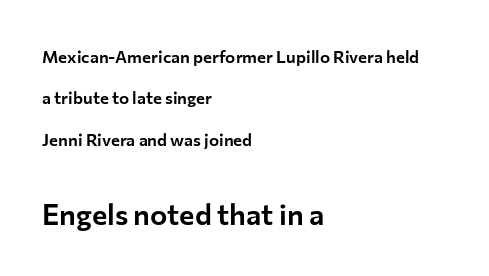
The image shows 29 px sans-serif type, upright; set left-aligned, loose line spacing (2.44x), normal letter spacing, not underlined; the second (bottom) block is 1.71x larger; low stroke contrast and a medium x-height.
